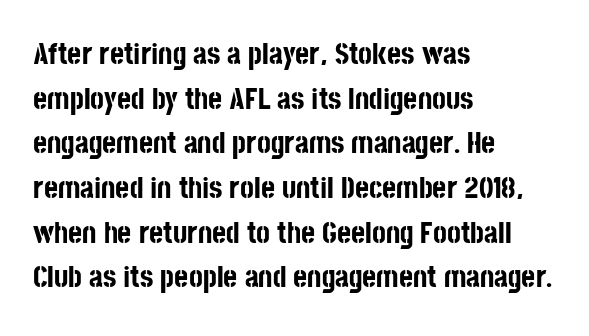
The image shows 30 px bold, condensed sans-serif type, upright; set left-aligned, normal line spacing (1.49x), normal letter spacing, not underlined; low stroke contrast and a large x-height.
